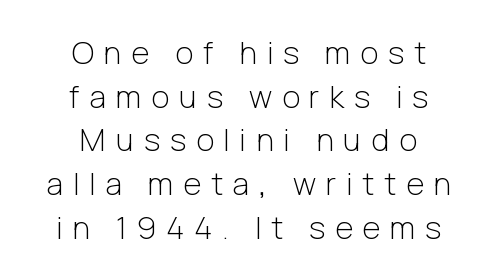
The paragraph has two soft edges and a firm central axis. Do the characters align in a grid? No, the font is proportional. Caption: face not bold, strokes unweighted. The glyphs in this specimen are sans serif.
